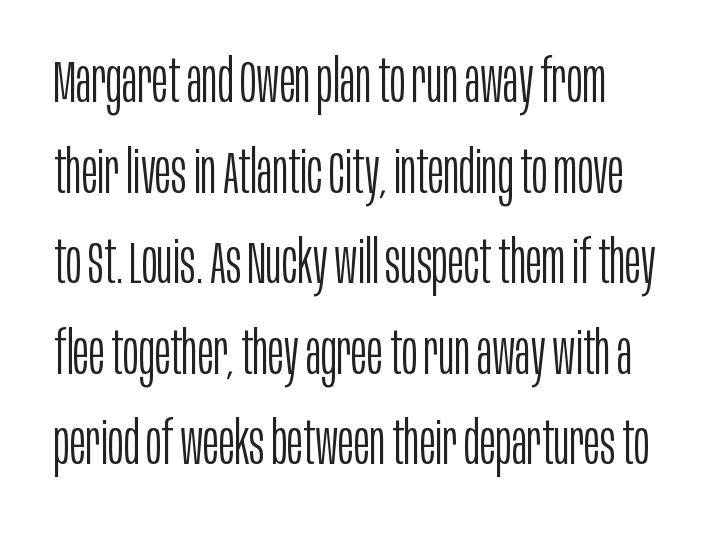
Q: Is the text bold? A: No.
Q: Is the text italic (slanted)? A: No, it is upright.
Q: Is the typeface a serif or a sans-serif typeface? A: Sans-serif.
Q: Is the text underlined? A: No.
Q: Is the spacing between letters normal or unusually wide? A: Normal.
Q: Is the spacing between lines tight, normal or loose? A: Normal.
Q: Width (condensed, normal, or wide)? A: Condensed.
Q: Stroke contrast? A: Low.
Q: x-height? A: Large.
Q: Monospaced? A: No.
